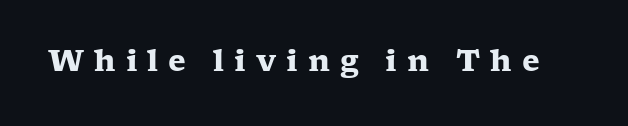
{"serif": "yes", "italic": "no", "bold": "yes", "weight": "heavy", "width": "wide", "stroke_contrast": "low", "x_height": "medium", "monospaced": "no", "underline": "no", "letter_spacing": "wide", "letter_spacing_em": 0.34, "glyph_px": 29}
